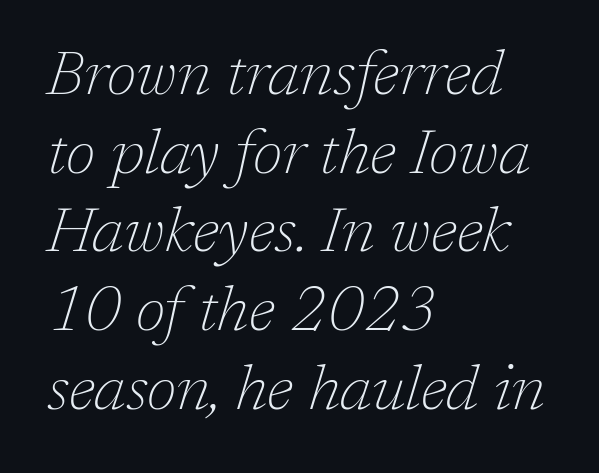
The image shows 63 px thin serif type, italic (leaning right); set left-aligned, normal line spacing (1.25x), normal letter spacing, not underlined; low stroke contrast and a medium x-height.
